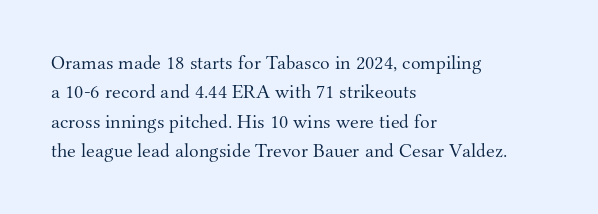
The image shows 20 px text type, upright; set left-aligned, normal line spacing (1.47x), normal letter spacing, not underlined.
